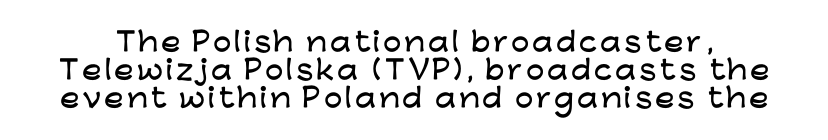
Q: Is the text italic (slanted)? A: No, it is upright.
Q: Is the text underlined? A: No.
Q: Is the spacing between lines tight, normal or loose? A: Tight.
